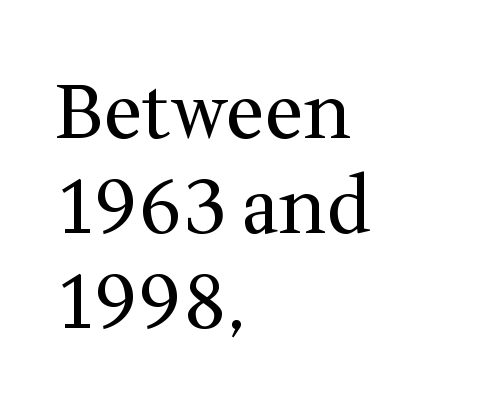
{"serif": "yes", "italic": "no", "bold": "no", "weight": "regular", "width": "normal", "stroke_contrast": "medium", "x_height": "medium", "monospaced": "no", "underline": "no", "align": "left", "line_spacing": "normal", "line_spacing_ratio": 1.25, "letter_spacing": "normal", "letter_spacing_em": 0.0, "glyph_px": 76}
